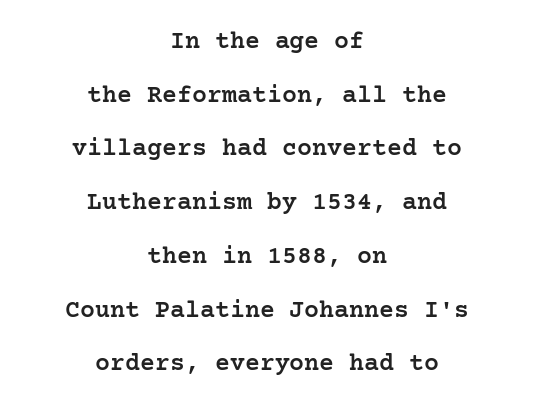
Q: Is the text bold? A: Semi-bold.
Q: Is the text italic (slanted)? A: No, it is upright.
Q: Is the text underlined? A: No.
Q: How is the paragraph aligned? A: Centered.
Q: Is the spacing between letters normal or unusually wide? A: Normal.
Q: Is the spacing between lines tight, normal or loose? A: Loose.
